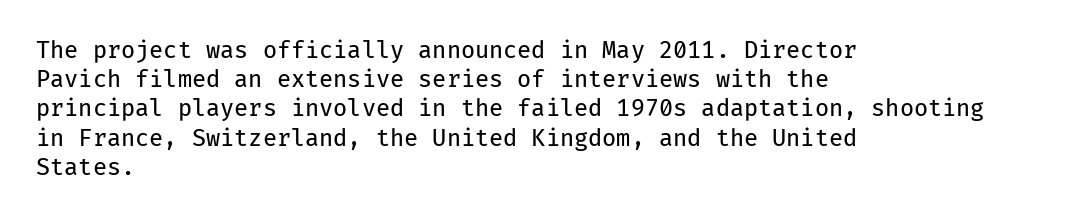
Nothing unusual about the tracking: characters are spaced as the font intends. Caption: multi-line text, flush left, ragged right. How would I describe the line gaps? Plain and ordinary. Unbolded letterforms with no extra heft.
